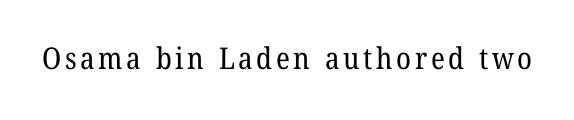
In terms of letterform style, serifs are clearly present. The space beneath each line is pristine and unruled. On a weight scale, this lands at 450 or below. The rendering uses natural spacing where letterforms have individual widths.
